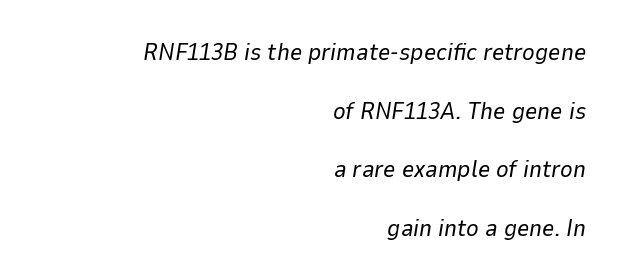
The image shows 24 px text type, italic (leaning right); set right-aligned, loose line spacing (2.44x), normal letter spacing, not underlined.
